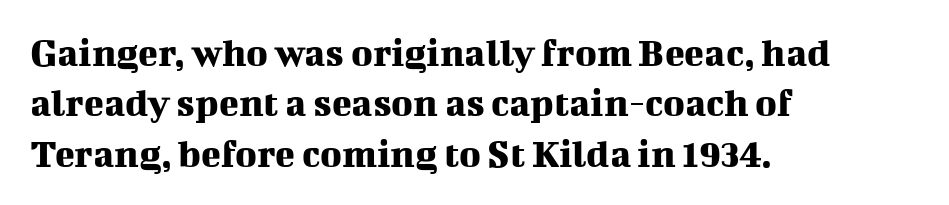
The image shows 41 px serif type, upright; set left-aligned, line spacing 1.23x, normal letter spacing, not underlined; medium stroke contrast and a medium x-height.
